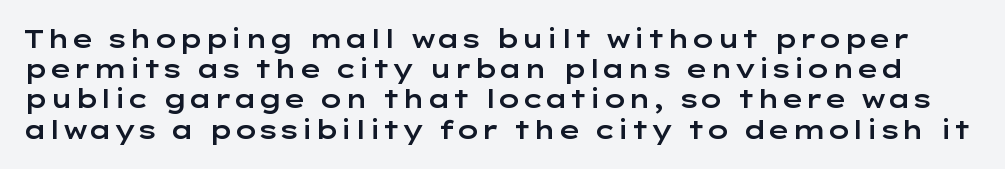
Q: Is the text italic (slanted)? A: No, it is upright.
Q: Is the text underlined? A: No.
Q: Is the spacing between letters normal or unusually wide? A: Normal.
